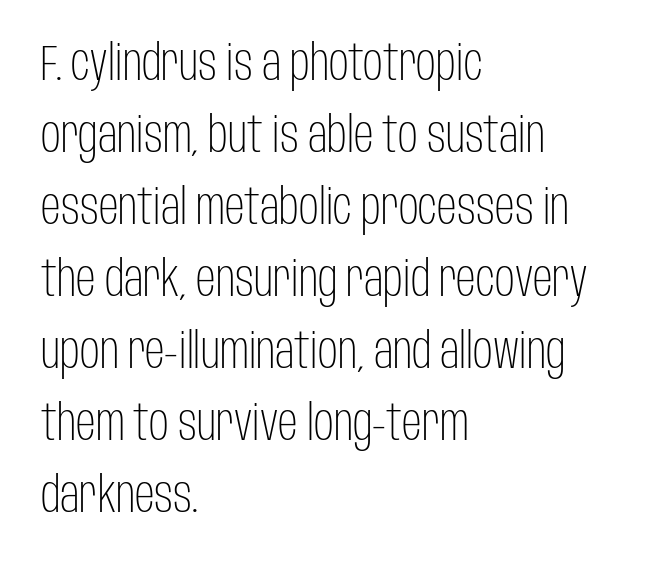
The image shows 49 px light, condensed sans-serif type, upright; set left-aligned, normal line spacing (1.47x), normal letter spacing, not underlined; low stroke contrast and a large x-height.
